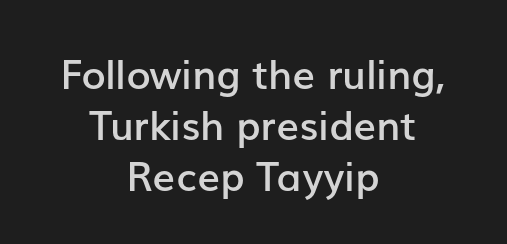
{"serif": "no", "italic": "no", "bold": "semi", "weight": "semibold", "width": "normal", "stroke_contrast": "low", "x_height": "medium", "monospaced": "no", "underline": "no", "align": "center", "line_spacing": "normal", "line_spacing_ratio": 1.27, "letter_spacing": "normal", "letter_spacing_em": 0.0, "glyph_px": 40}
